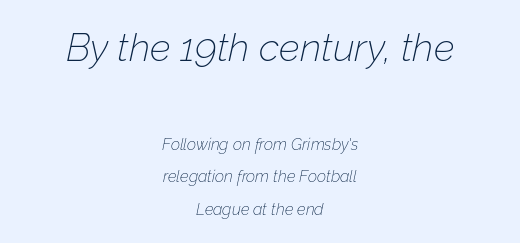
{"italic": "yes", "lean": "right", "slant_degrees": 12, "bold": "no", "weight": "thin", "width": "normal", "stroke_contrast": "low", "x_height": "medium", "monospaced": "no", "underline": "no", "align": "center", "line_spacing": "loose", "line_spacing_ratio": 2.02, "letter_spacing": "normal", "letter_spacing_em": 0.0, "larger_block": "first", "size_ratio": 2.44, "glyph_px": 39}
